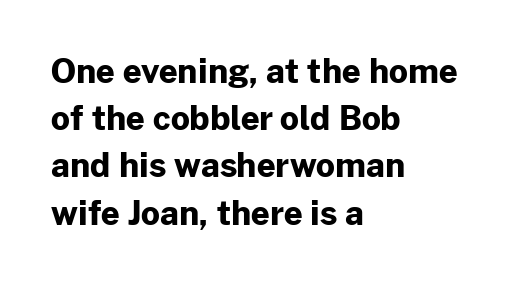
{"serif": "no", "italic": "no", "bold": "yes", "weight": "bold", "width": "normal", "stroke_contrast": "low", "x_height": "medium", "monospaced": "no", "underline": "no", "align": "left", "line_spacing": "normal", "line_spacing_ratio": 1.43, "letter_spacing": "normal", "letter_spacing_em": 0.0, "glyph_px": 33}
